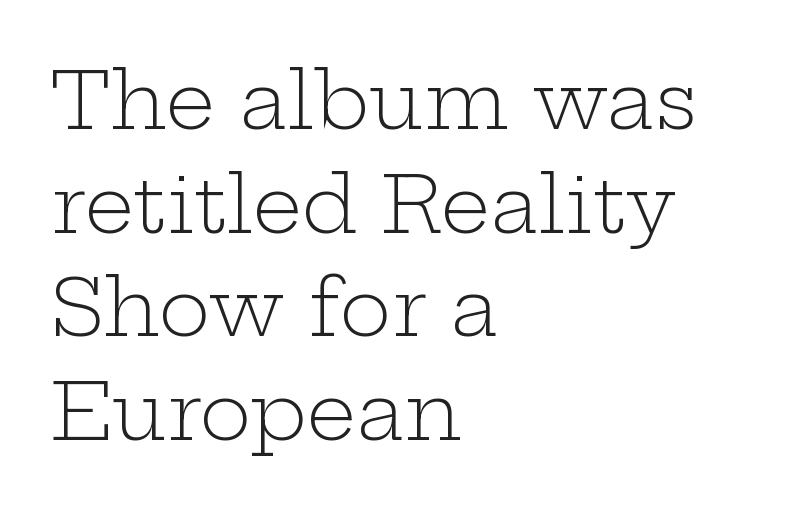
Notice how the stems are strictly vertical — no italics here. The typeface chosen for these lines features serifs. A classic flush-left, rag-right setting is used for this passage. The type is set solid horizontally, with unmodified tracking.
